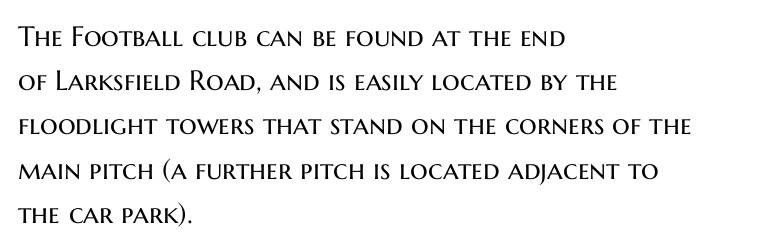
Stem width sits at or under what a default text font uses. Between one letter and the next there's only the usual sliver of space. This block has exactly the height ordinary leading produces. Regarding serifs, this sample does without them. Where is the straight margin? On the left.
